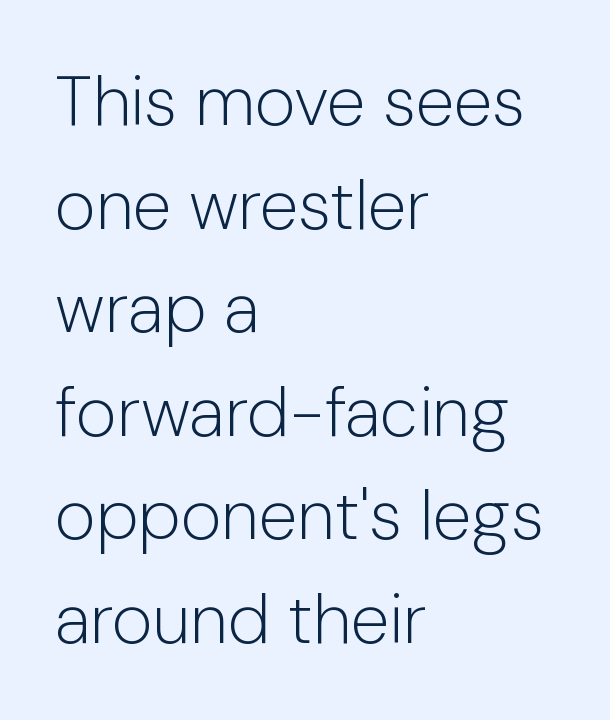
The image shows 70 px light sans-serif type, upright; set left-aligned, normal line spacing (1.48x), normal letter spacing, not underlined; low stroke contrast and a medium x-height.
